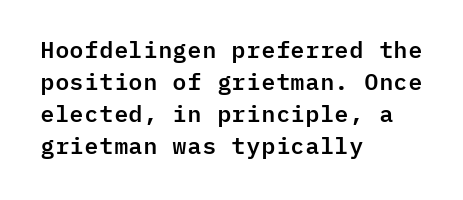
{"italic": "no", "underline": "no", "align": "left", "line_spacing": "normal", "line_spacing_ratio": 1.39, "letter_spacing": "normal", "letter_spacing_em": 0.0, "glyph_px": 23}
